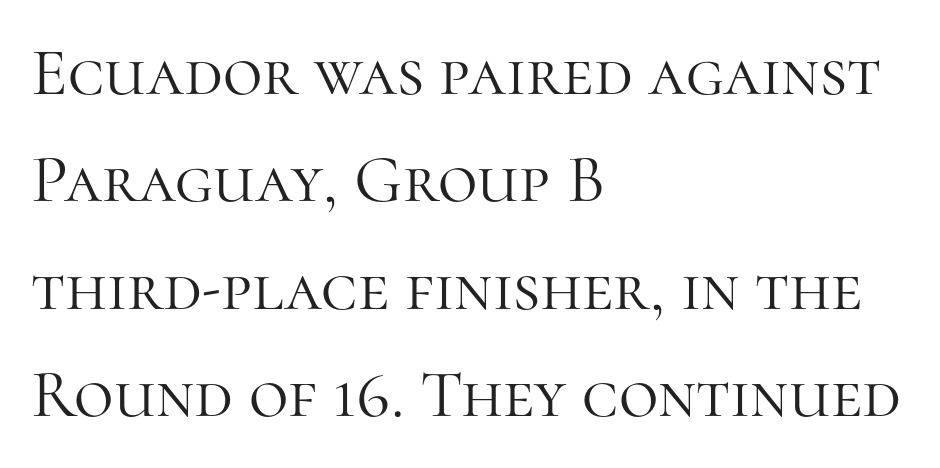
The image shows 68 px light serif type, upright; set left-aligned, normal line spacing (1.58x), normal letter spacing, not underlined; high stroke contrast and a medium x-height.
